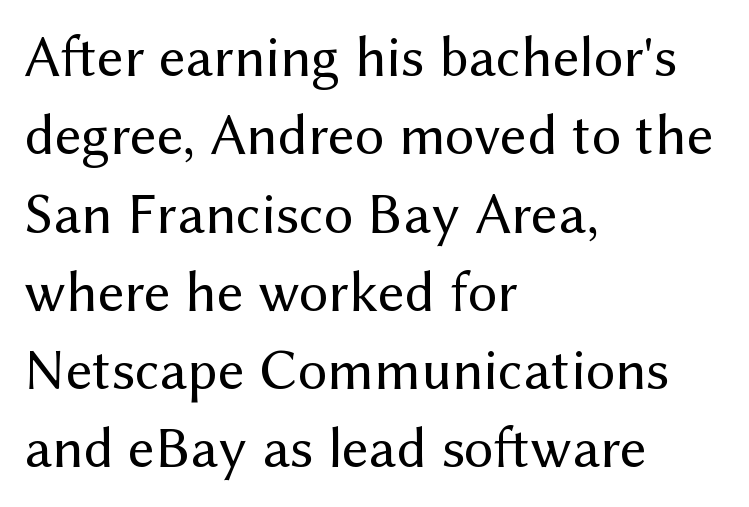
Q: Is the text bold? A: No.
Q: Is the text italic (slanted)? A: No, it is upright.
Q: Is the typeface a serif or a sans-serif typeface? A: Sans-serif.
Q: Is the text underlined? A: No.
Q: How is the paragraph aligned? A: Left-aligned.
Q: Is the spacing between letters normal or unusually wide? A: Normal.
Q: Is the spacing between lines tight, normal or loose? A: Normal.
Q: Width (condensed, normal, or wide)? A: Normal.
Q: Stroke contrast? A: Medium.
Q: x-height? A: Medium.
Q: Monospaced? A: No.
